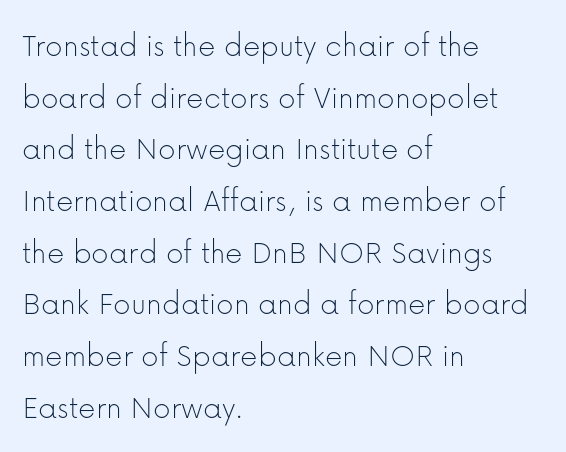
Q: Is the text bold? A: No.
Q: Is the text italic (slanted)? A: No, it is upright.
Q: Is the typeface a serif or a sans-serif typeface? A: Sans-serif.
Q: Is the text underlined? A: No.
Q: How is the paragraph aligned? A: Left-aligned.
Q: Is the spacing between letters normal or unusually wide? A: Normal.
Q: Is the spacing between lines tight, normal or loose? A: Normal.
Q: Width (condensed, normal, or wide)? A: Normal.
Q: Stroke contrast? A: Low.
Q: x-height? A: Medium.
Q: Monospaced? A: No.
